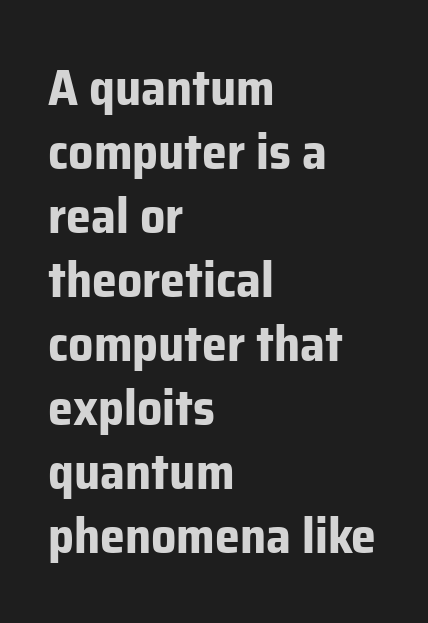
The image shows 50 px bold sans-serif type, upright; set left-aligned, normal line spacing (1.28x), normal letter spacing, not underlined; low stroke contrast and a medium x-height.
